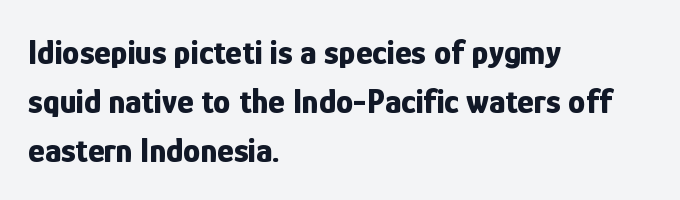
Q: Is the text bold? A: Yes.
Q: Is the text italic (slanted)? A: No, it is upright.
Q: Is the typeface a serif or a sans-serif typeface? A: Sans-serif.
Q: Is the text underlined? A: No.
Q: How is the paragraph aligned? A: Left-aligned.
Q: Is the spacing between letters normal or unusually wide? A: Normal.
Q: Is the spacing between lines tight, normal or loose? A: Normal.
Q: Width (condensed, normal, or wide)? A: Condensed.
Q: Stroke contrast? A: Low.
Q: x-height? A: Medium.
Q: Monospaced? A: No.
